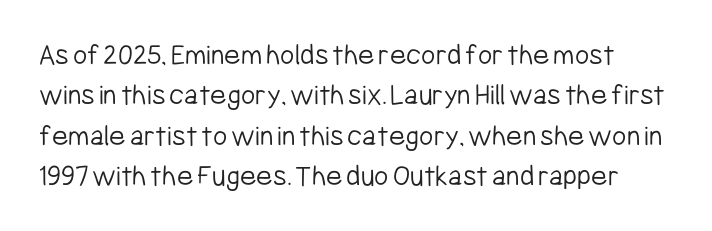
The image shows 31 px light, condensed sans-serif type, upright; set normal line spacing (1.3x), normal letter spacing, not underlined; low stroke contrast and a medium x-height.
